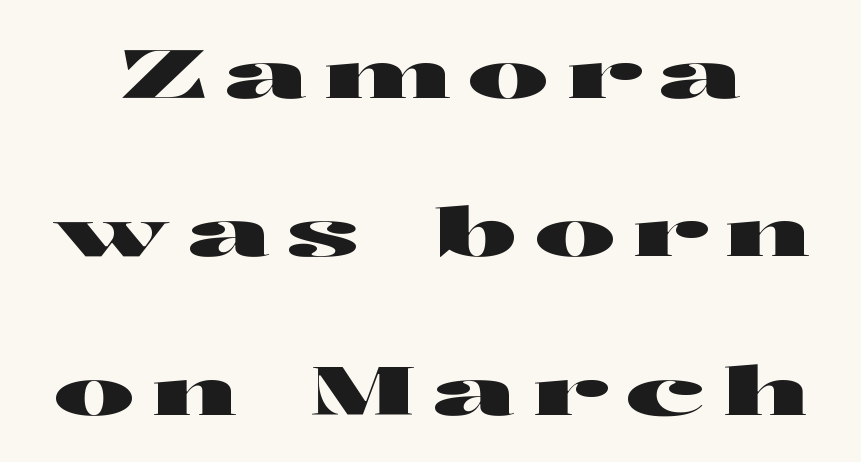
{"serif": "no", "italic": "no", "width": "wide", "stroke_contrast": "high", "x_height": "medium", "monospaced": "no", "underline": "no", "line_spacing": "loose", "line_spacing_ratio": 2.33, "letter_spacing": "wide", "letter_spacing_em": 0.26, "glyph_px": 68}
